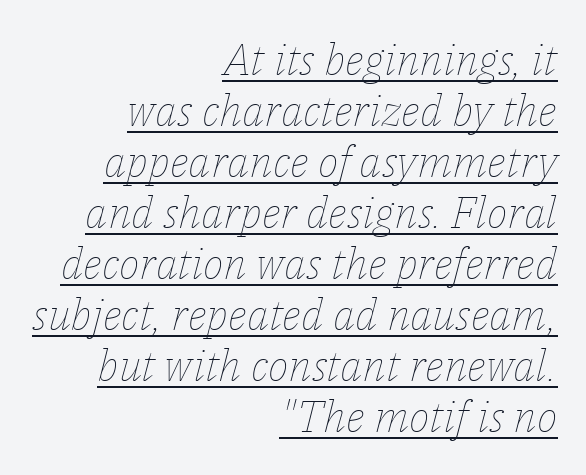
There is no visible air inserted between adjacent glyphs. Designer's note — italics engaged. Each line of the rendering has a horizontal stroke beneath the glyphs. Stems here are at most as thick as an everyday book face.
